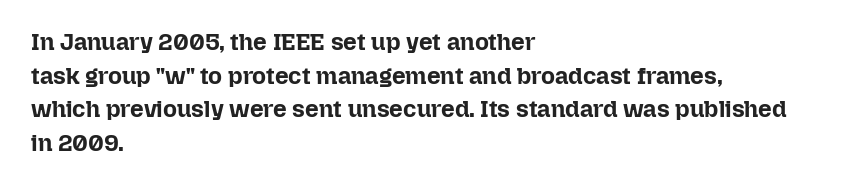
Any mark beneath the type? The region is blank. Regular leading. The face used here is rendered with its standard letterfit. These words are printed bold, with thick strokes throughout. Italic? Not at all — the glyphs are vertical. Left-aligned paragraph, ragged on the right.
